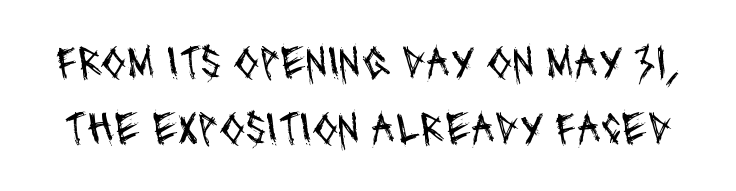
{"serif": "no", "bold": "no", "weight": "regular", "width": "condensed", "stroke_contrast": "medium", "x_height": "large", "monospaced": "no", "underline": "no", "line_spacing": "normal", "line_spacing_ratio": 1.41, "letter_spacing": "normal", "letter_spacing_em": 0.0, "glyph_px": 47}
